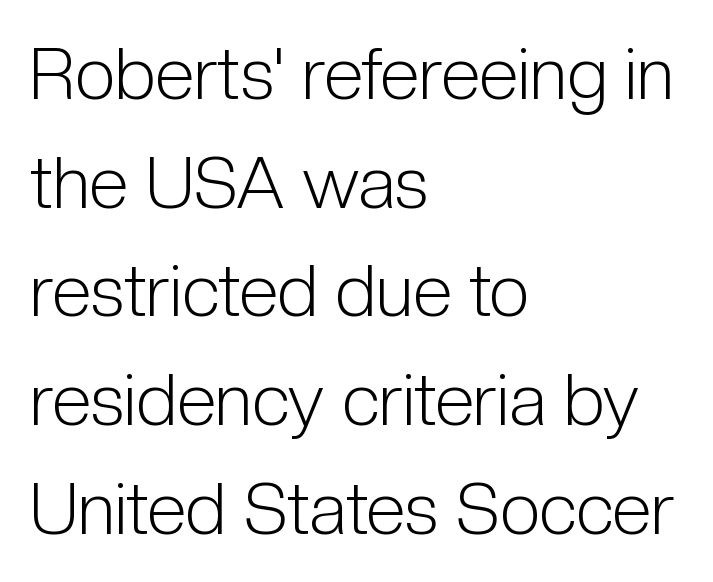
In terms of leading, this rendering sits right in the middle. The rendering uses natural spacing where letterforms have individual widths. The lines are quadded left. Is the letter spacing exaggerated? No — it looks like the ordinary default.
